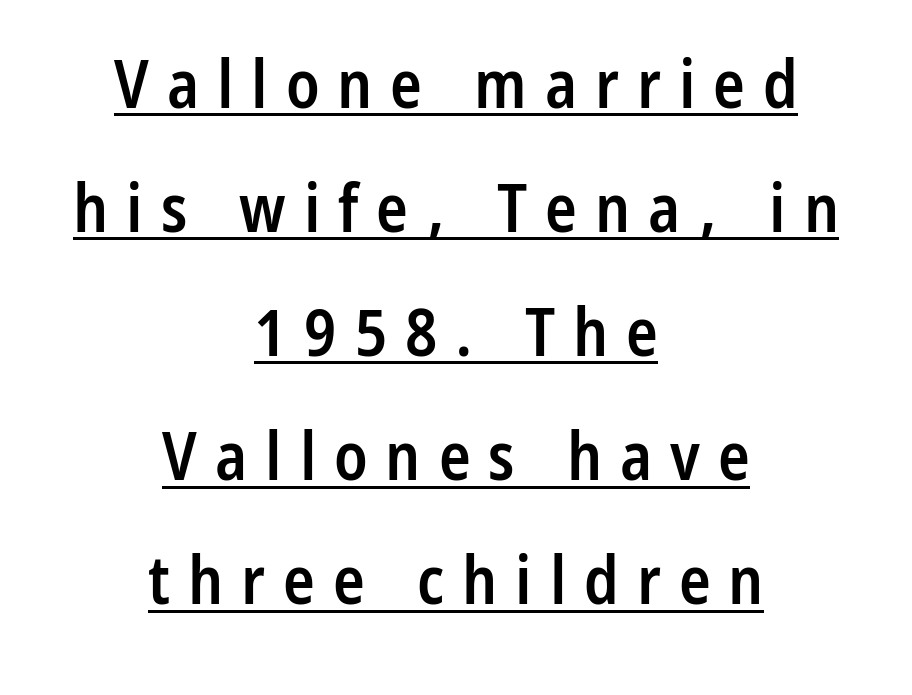
{"serif": "no", "italic": "no", "bold": "semi", "weight": "semibold", "width": "condensed", "stroke_contrast": "low", "x_height": "medium", "monospaced": "no", "underline": "yes", "align": "center", "line_spacing_ratio": 1.88, "letter_spacing": "wide", "letter_spacing_em": 0.27, "glyph_px": 66}
